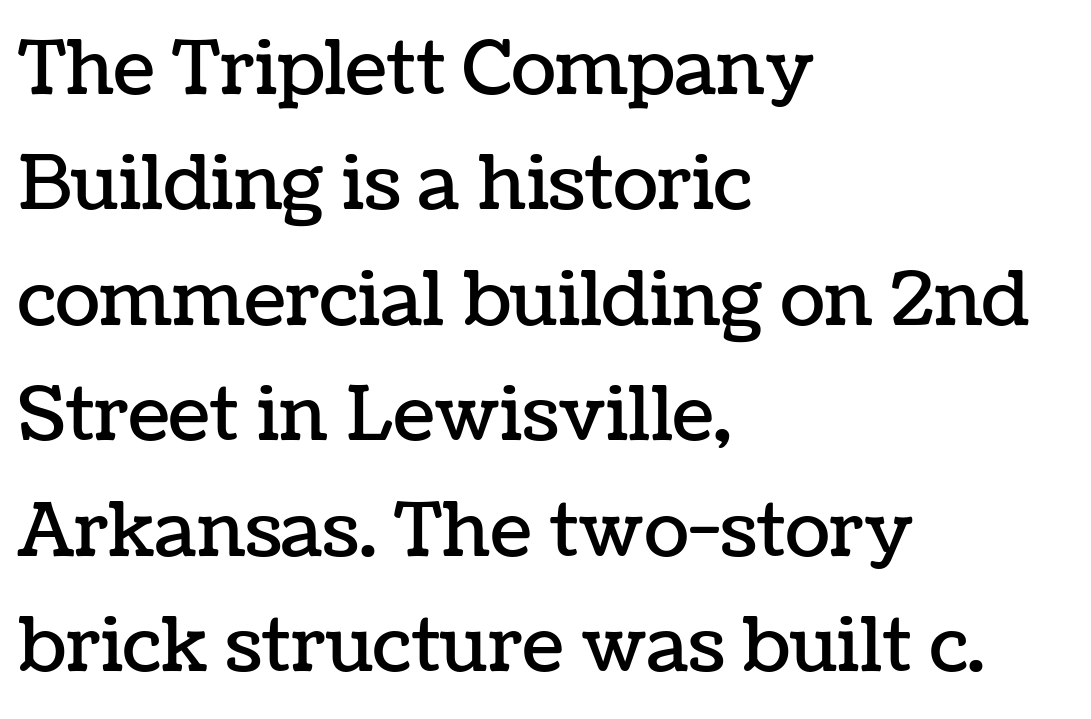
{"italic": "no", "width": "normal", "stroke_contrast": "low", "x_height": "medium", "monospaced": "no", "underline": "no", "align": "left", "line_spacing": "normal", "line_spacing_ratio": 1.56, "letter_spacing": "normal", "letter_spacing_em": 0.0, "glyph_px": 74}
